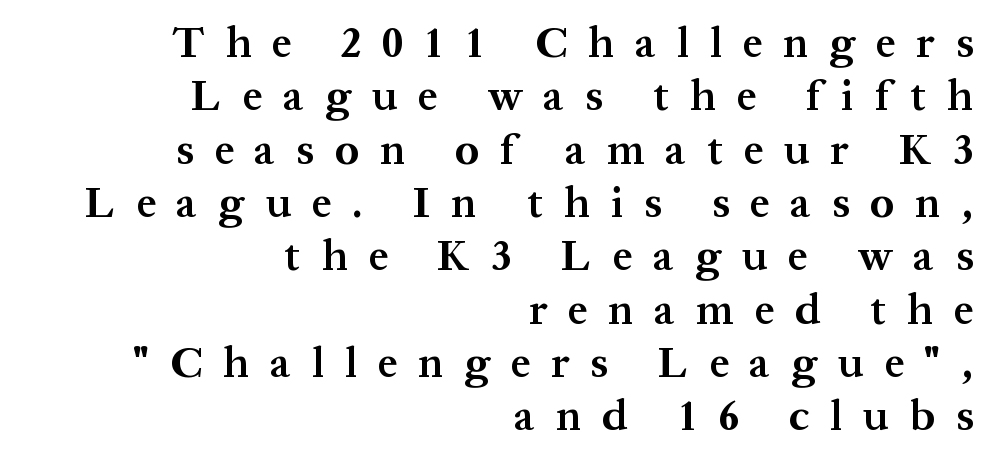
{"serif": "yes", "italic": "no", "bold": "yes", "weight": "bold", "width": "normal", "stroke_contrast": "medium", "x_height": "medium", "monospaced": "no", "underline": "no", "align": "right", "line_spacing_ratio": 1.24, "letter_spacing": "wide", "letter_spacing_em": 0.49, "glyph_px": 43}
